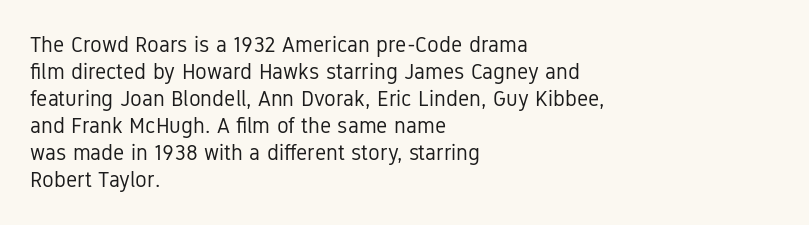
Q: Is the text bold? A: No.
Q: Is the text italic (slanted)? A: No, it is upright.
Q: Is the text underlined? A: No.
Q: How is the paragraph aligned? A: Left-aligned.
Q: Is the spacing between letters normal or unusually wide? A: Normal.
